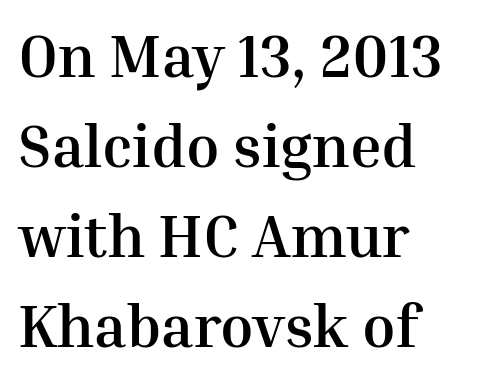
{"serif": "yes", "italic": "no", "bold": "yes", "weight": "semibold", "width": "normal", "stroke_contrast": "medium", "x_height": "medium", "monospaced": "no", "underline": "no", "align": "left", "line_spacing": "normal", "line_spacing_ratio": 1.5, "letter_spacing": "normal", "letter_spacing_em": 0.0, "glyph_px": 60}
